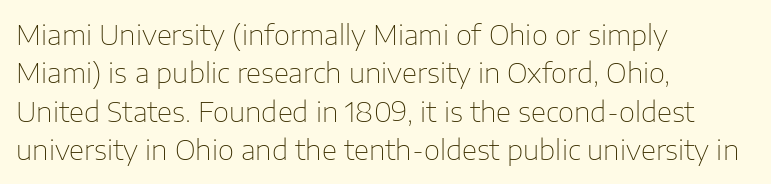
The image shows 28 px thin sans-serif type, upright; set left-aligned, normal line spacing (1.37x), normal letter spacing, not underlined; low stroke contrast and a medium x-height.
